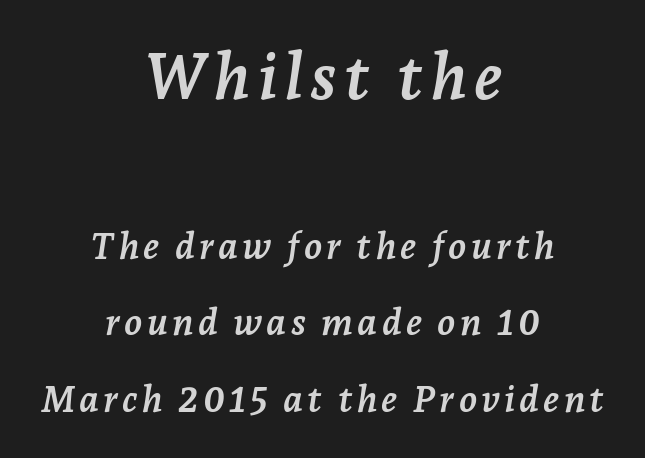
Typesetter's note: full bold, strokes at maximum text heaviness. Clear beneath every line of the passage. A typesetter would call this proportional, since set widths differ per character. The face used here appears at its bigger size in the upper chunk.
